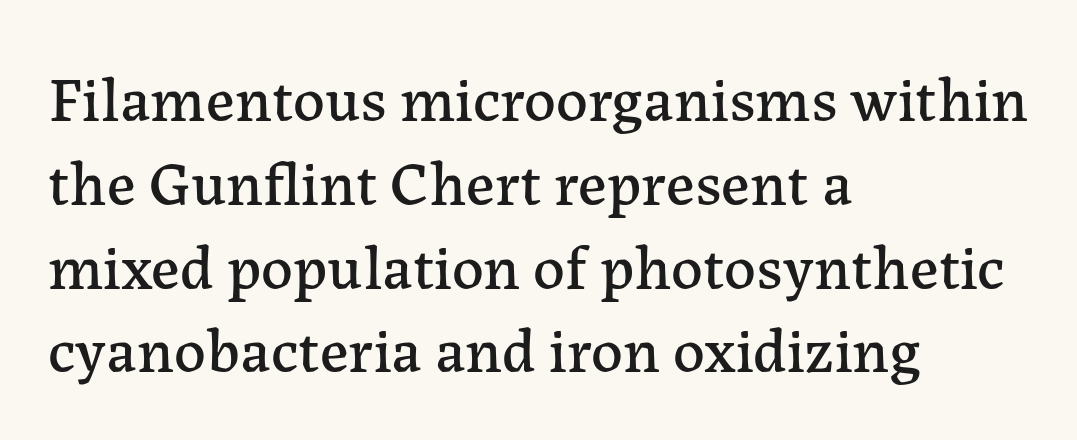
Q: Is the text italic (slanted)? A: No, it is upright.
Q: Is the typeface a serif or a sans-serif typeface? A: Serif.
Q: Is the text underlined? A: No.
Q: How is the paragraph aligned? A: Left-aligned.
Q: Is the spacing between letters normal or unusually wide? A: Normal.
Q: Is the spacing between lines tight, normal or loose? A: Normal.
Q: Width (condensed, normal, or wide)? A: Normal.
Q: Stroke contrast? A: Low.
Q: x-height? A: Medium.
Q: Monospaced? A: No.
